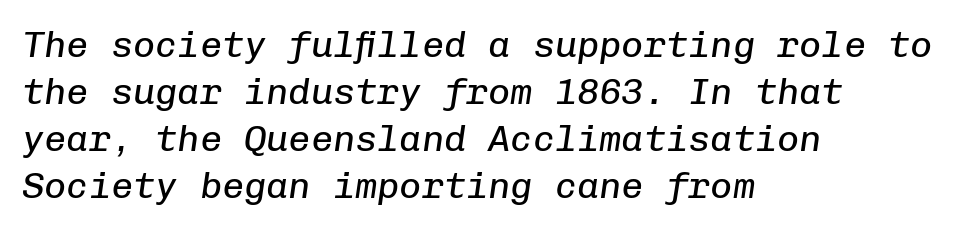
Q: Is the text bold? A: No.
Q: Is the text italic (slanted)? A: Yes, it leans right by about 8 degrees.
Q: Is the text underlined? A: No.
Q: How is the paragraph aligned? A: Left-aligned.
Q: Is the spacing between letters normal or unusually wide? A: Normal.
Q: Is the spacing between lines tight, normal or loose? A: Normal.
Q: Width (condensed, normal, or wide)? A: Normal.
Q: Stroke contrast? A: Low.
Q: x-height? A: Medium.
Q: Monospaced? A: Yes.
